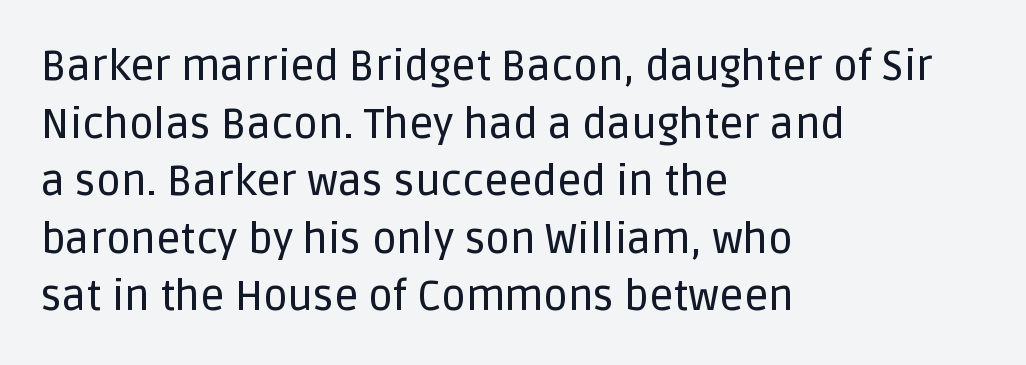
The image shows 42 px sans-serif type, upright; set left-aligned, normal line spacing (1.37x), normal letter spacing, not underlined; low stroke contrast and a large x-height.
